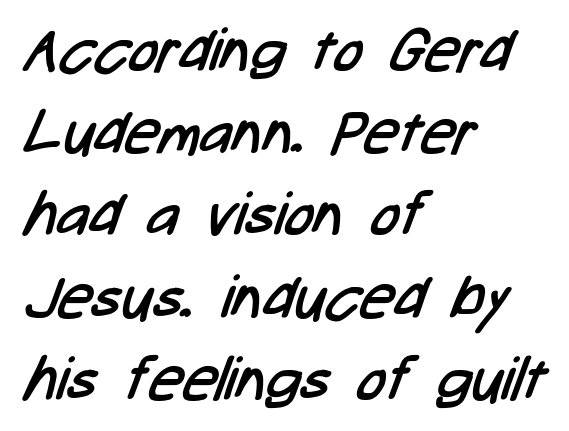
Q: Is the text bold? A: No.
Q: Is the typeface a serif or a sans-serif typeface? A: Sans-serif.
Q: Is the text underlined? A: No.
Q: How is the paragraph aligned? A: Left-aligned.
Q: Is the spacing between letters normal or unusually wide? A: Normal.
Q: Is the spacing between lines tight, normal or loose? A: Normal.
Q: Width (condensed, normal, or wide)? A: Condensed.
Q: Stroke contrast? A: Low.
Q: x-height? A: Medium.
Q: Monospaced? A: No.
